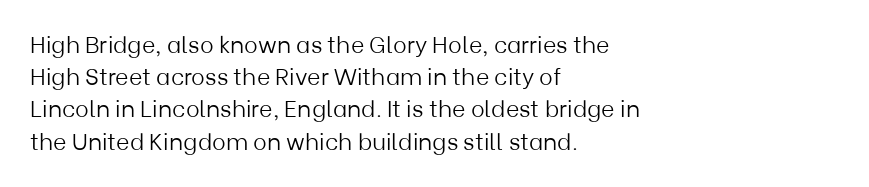
The image shows 23 px text type, upright; set left-aligned, normal line spacing (1.4x), normal letter spacing, not underlined.
